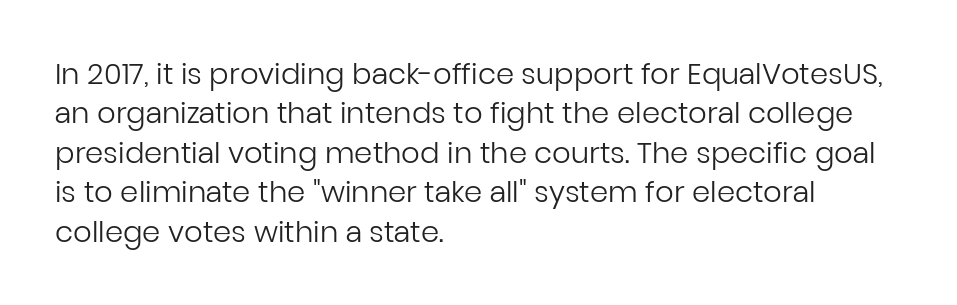
{"serif": "no", "italic": "no", "bold": "no", "weight": "regular", "width": "normal", "stroke_contrast": "low", "x_height": "medium", "monospaced": "no", "underline": "no", "align": "left", "line_spacing": "normal", "line_spacing_ratio": 1.36, "letter_spacing": "normal", "letter_spacing_em": 0.0, "glyph_px": 29}
